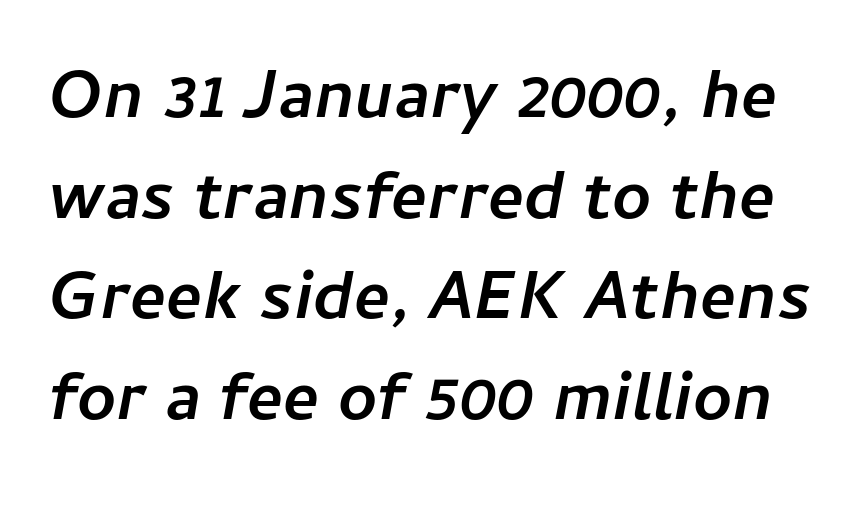
{"italic": "yes", "lean": "right", "slant_degrees": 11, "bold": "yes", "weight": "semibold", "width": "normal", "stroke_contrast": "low", "x_height": "medium", "monospaced": "no", "underline": "no", "line_spacing": "normal", "line_spacing_ratio": 1.48, "letter_spacing": "normal", "letter_spacing_em": 0.0, "glyph_px": 68}
